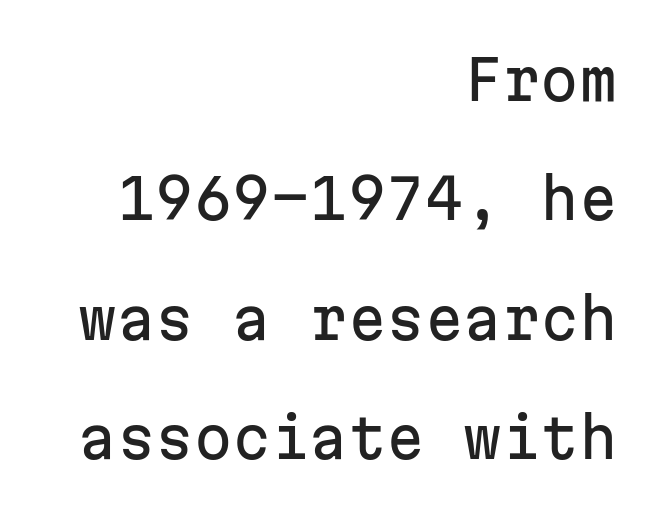
How would I describe the line gaps? Wide and relaxed. Nothing sits at the stroke ends, so this counts as sans-serif. Check the space under the baseline: it is left empty. Visually the block forms a straight wall on the right and a jagged coastline on the left.
